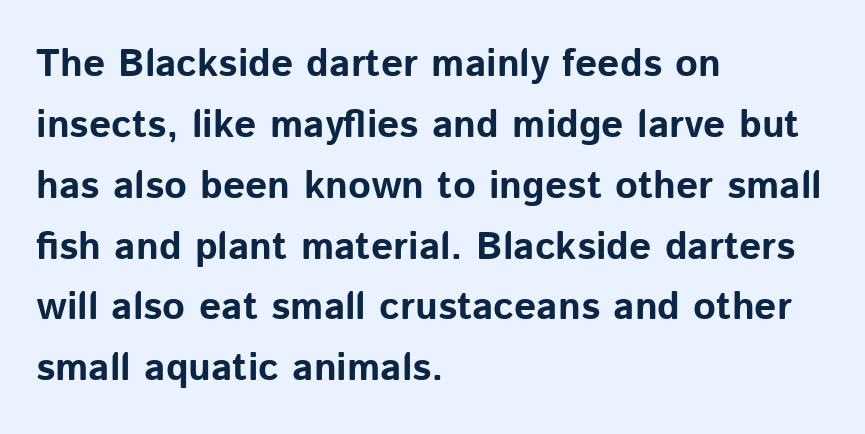
{"serif": "no", "italic": "no", "bold": "yes", "weight": "bold", "width": "normal", "stroke_contrast": "low", "x_height": "medium", "monospaced": "no", "underline": "no", "align": "left", "line_spacing": "normal", "line_spacing_ratio": 1.56, "letter_spacing": "normal", "letter_spacing_em": 0.0, "glyph_px": 39}
